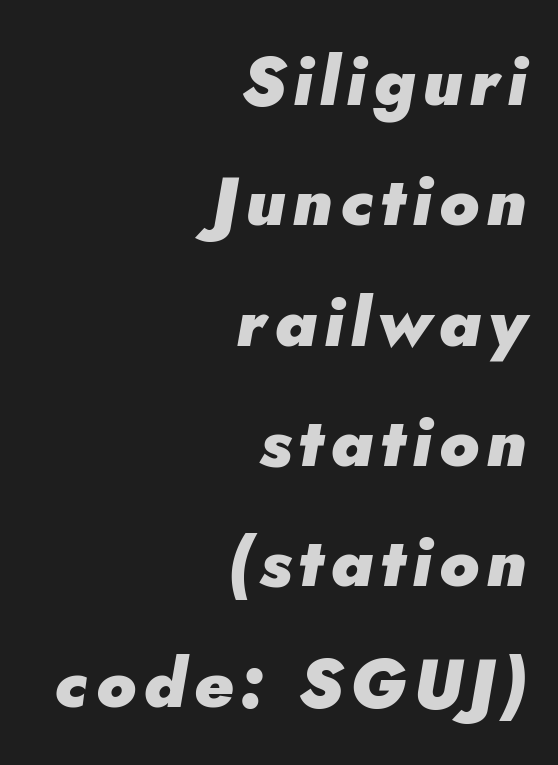
The image shows 68 px heavy type, italic (leaning right); set right-aligned, line spacing 1.77x, not underlined; low stroke contrast and a small x-height.
